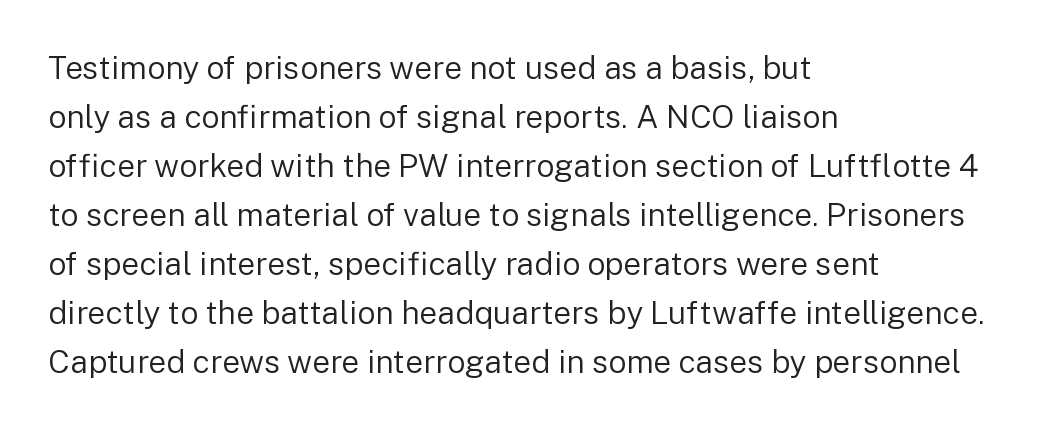
Think of a printed novel: that variable character pitch is what you see here. The specimen omits any rule beneath the text block's lines. What's the leading like? Ordinary, nothing unusual. A typesetter would call this zero additional tracking.
